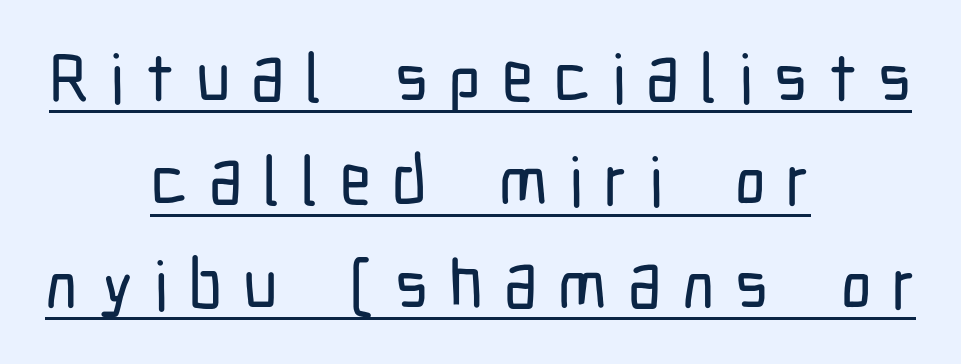
Whoever set this chose a conventional vertical rhythm. This rendering features underlined lettering. This is sans-serif lettering, the kind often seen on screens and signage. A typesetter would call this heavily tracked-out type. Line starts and ends both wander, symmetrically.
